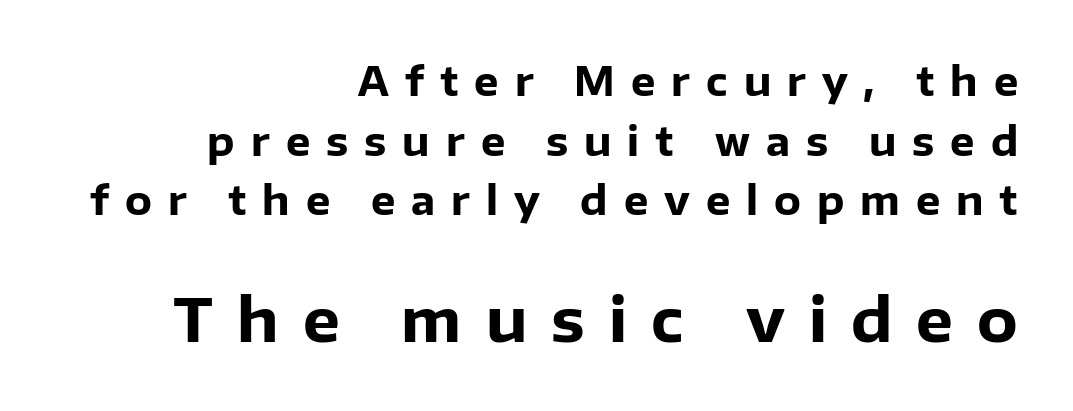
{"serif": "no", "italic": "no", "bold": "yes", "weight": "heavy", "width": "normal", "stroke_contrast": "low", "x_height": "medium", "monospaced": "no", "underline": "no", "align": "right", "line_spacing": "normal", "line_spacing_ratio": 1.53, "letter_spacing": "wide", "letter_spacing_em": 0.41, "larger_block": "second", "size_ratio": 1.51, "glyph_px": 59}
